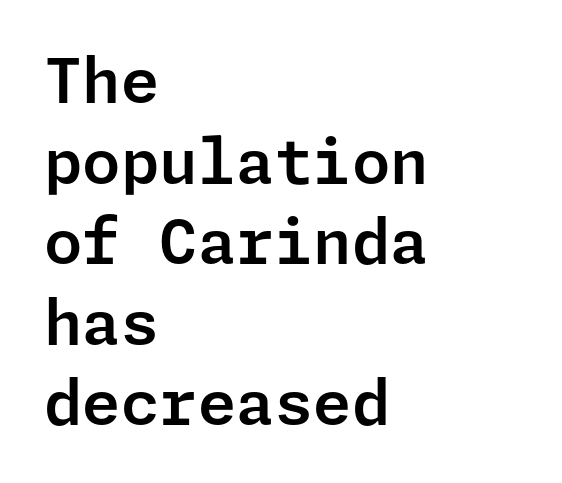
The image shows 62 px sans-serif type, upright; set left-aligned, normal line spacing (1.3x), normal letter spacing, not underlined; low stroke contrast and a medium x-height.
